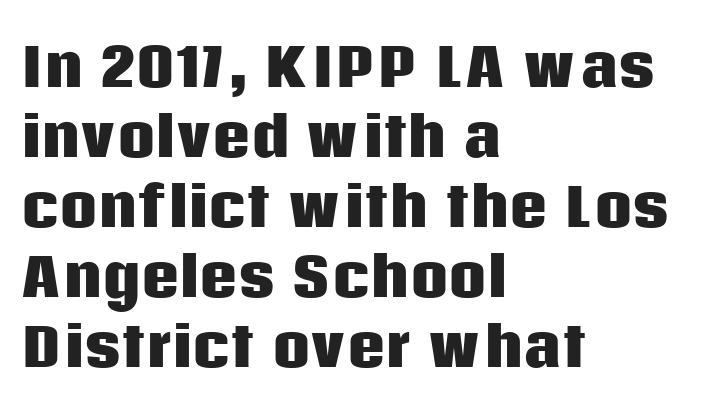
The image shows 53 px heavy sans-serif type, upright; set left-aligned, normal line spacing (1.32x), normal letter spacing, not underlined; low stroke contrast and a large x-height.
